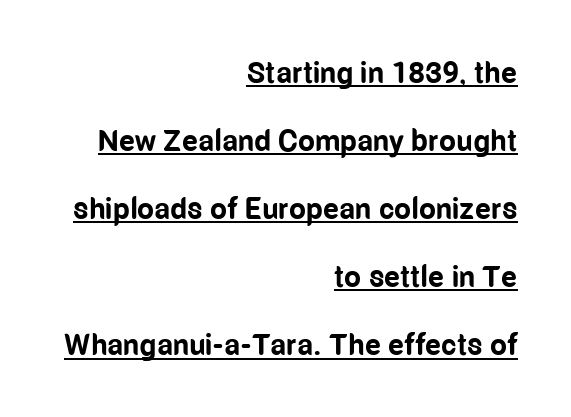
Q: Is the text bold? A: Yes.
Q: Is the text italic (slanted)? A: No, it is upright.
Q: Is the typeface a serif or a sans-serif typeface? A: Sans-serif.
Q: Is the text underlined? A: Yes.
Q: How is the paragraph aligned? A: Right-aligned.
Q: Is the spacing between letters normal or unusually wide? A: Normal.
Q: Is the spacing between lines tight, normal or loose? A: Loose.
Q: Width (condensed, normal, or wide)? A: Condensed.
Q: Stroke contrast? A: Low.
Q: x-height? A: Medium.
Q: Monospaced? A: No.
